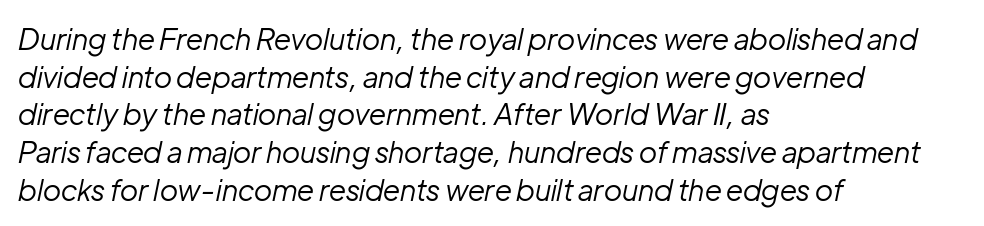
{"italic": "yes", "lean": "right", "slant_degrees": 12, "bold": "no", "weight": "regular", "width": "normal", "stroke_contrast": "low", "x_height": "medium", "monospaced": "no", "underline": "no", "align": "left", "line_spacing": "normal", "line_spacing_ratio": 1.3, "letter_spacing": "normal", "letter_spacing_em": 0.0, "glyph_px": 29}
